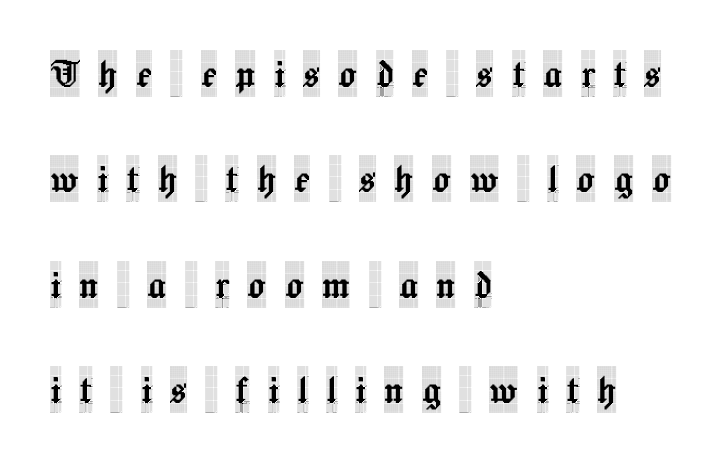
{"serif": "yes", "italic": "no", "width": "condensed", "x_height": "large", "monospaced": "no", "underline": "no", "align": "left", "line_spacing": "loose", "line_spacing_ratio": 2.29, "letter_spacing": "wide", "letter_spacing_em": 0.4, "glyph_px": 46}
